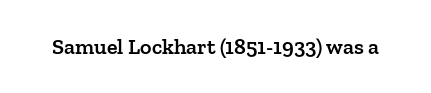
The image shows 22 px text type, upright; set normal letter spacing, not underlined.
